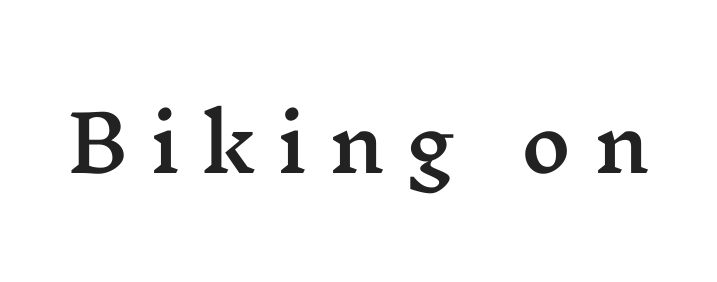
Each letter keeps its own natural width here, so spacing adapts to shape. Words float on clear page, feet unadorned. Observe the serifs anchoring each vertical stroke in this sample. Short note: letters widely spaced.
